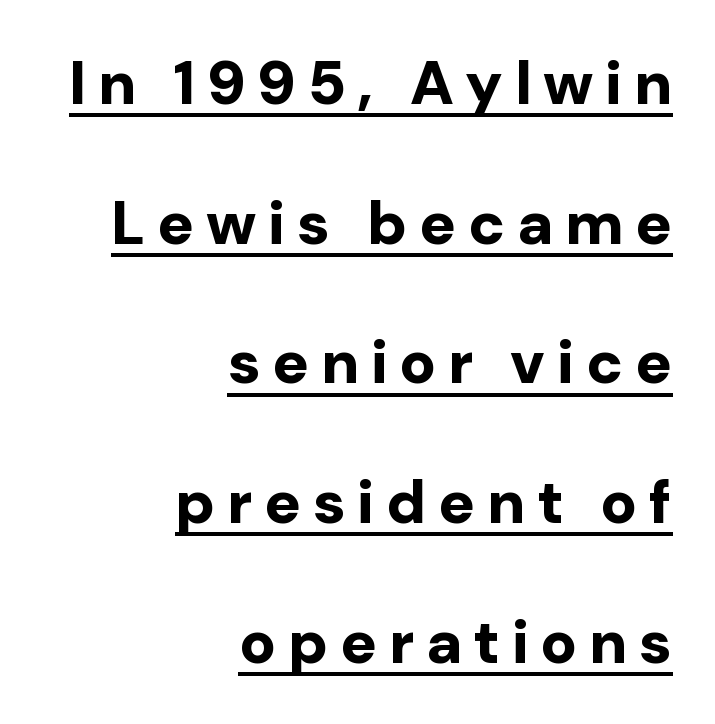
The image shows 61 px bold sans-serif type, upright; set right-aligned, loose line spacing (2.29x), underlined; low stroke contrast and a medium x-height.
